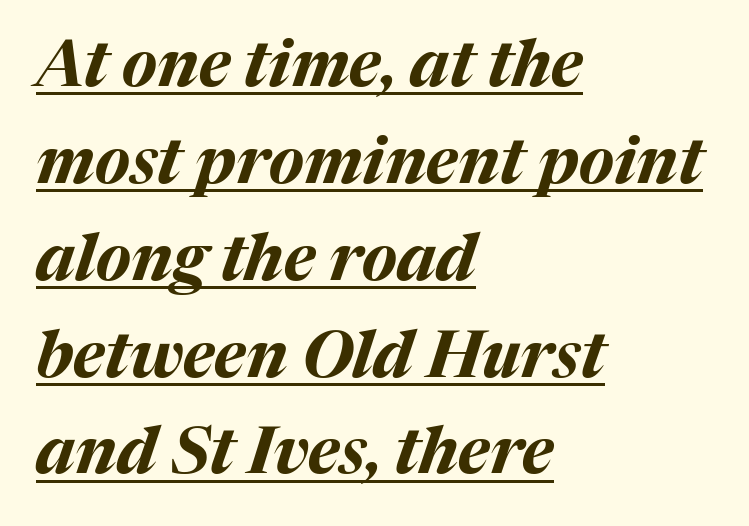
The image shows 65 px bold type, italic (leaning right); set left-aligned, normal line spacing (1.49x), normal letter spacing, underlined; medium stroke contrast and a medium x-height.
